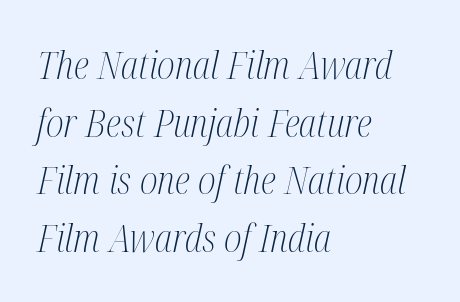
Is this a fixed-width face? No — the glyphs have proportional, varying widths. Which margin do the lines hug? The left one — the right edge is uneven. Does the leading feel generous? No, just average. Every character sits at an angle, as italics do. Compared with a typical body face, this is equally light or lighter still. The gap between lines stays unmarked.
